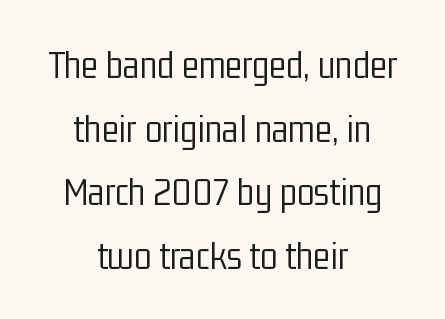
The image shows 40 px light, condensed sans-serif type, upright; set centered, normal line spacing (1.59x), normal letter spacing, not underlined; low stroke contrast and a medium x-height.
